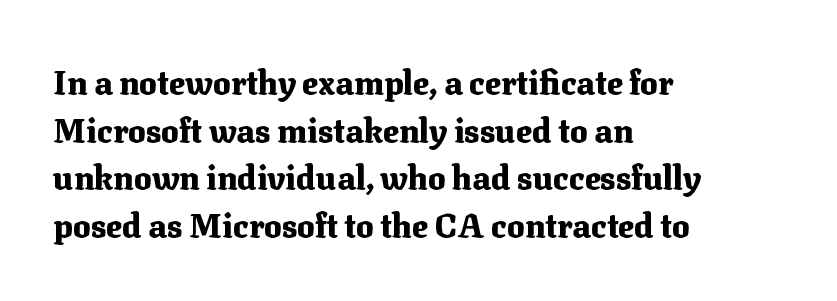
The image shows 33 px heavy serif type, upright; set left-aligned, normal line spacing (1.44x), normal letter spacing, not underlined; medium stroke contrast and a medium x-height.
